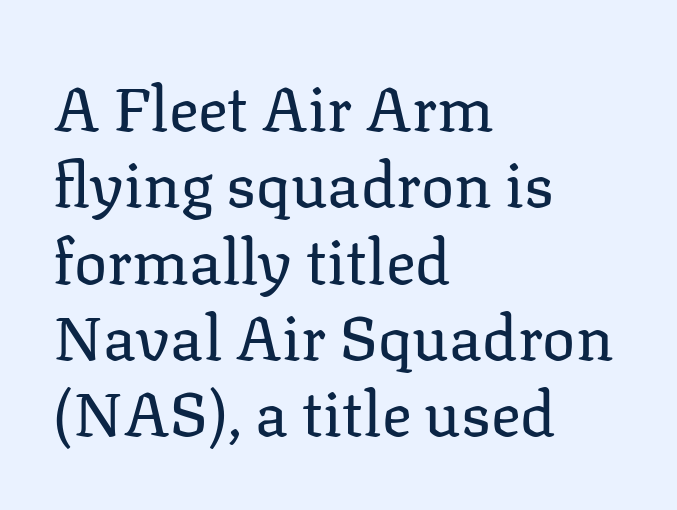
Looks like regular typesetting: each glyph gets only the width it needs. Which margin do the lines hug? The left one — the right edge is uneven. The lettering holds an erect, upright posture throughout. The glyphs are unaccompanied by any horizontal stroke below them. Standard letterfit; no display-style spreading of the glyphs. The strokes carry an ordinary text weight at most.
